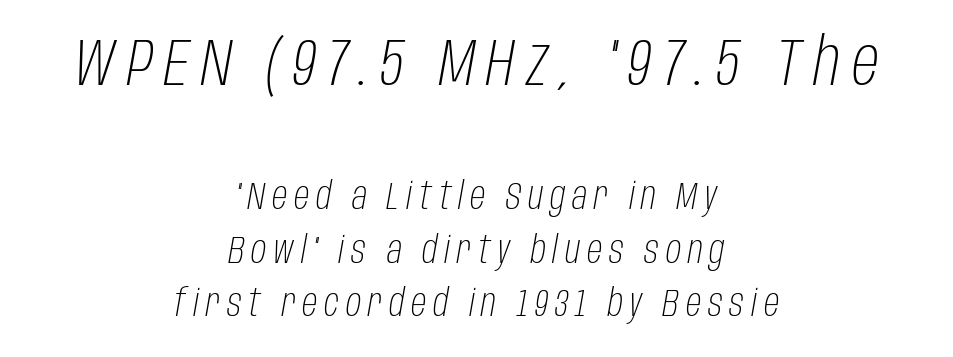
The image shows 67 px light, condensed type, italic (leaning right); set centered, normal line spacing (1.4x), not underlined; the first (top) block is 1.76x larger; low stroke contrast and a large x-height.
